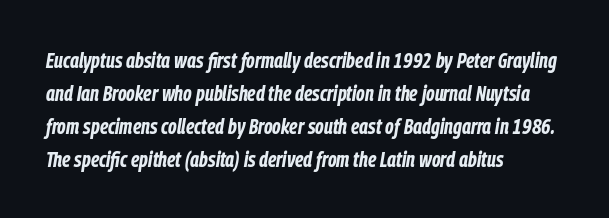
The image shows 22 px bold type, italic (leaning right); set left-aligned, normal line spacing (1.5x), normal letter spacing, not underlined.
